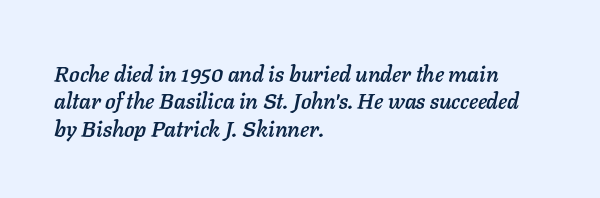
{"italic": "yes", "lean": "right", "slant_degrees": 11, "underline": "no", "align": "left", "line_spacing_ratio": 1.24, "letter_spacing": "normal", "letter_spacing_em": 0.0, "glyph_px": 22}
